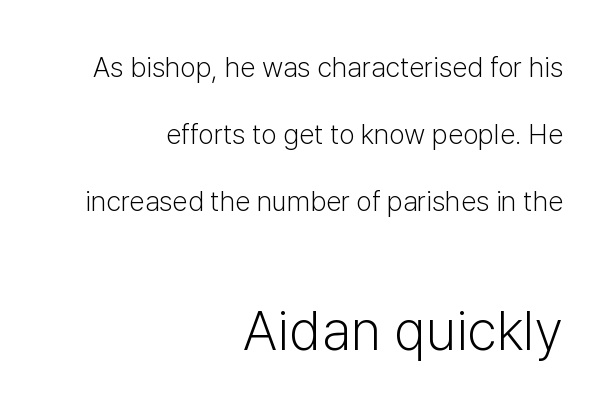
The image shows 56 px light sans-serif type, upright; set right-aligned, loose line spacing (2.39x), normal letter spacing, not underlined; the second (bottom) block is 2.0x larger; low stroke contrast and a medium x-height.
